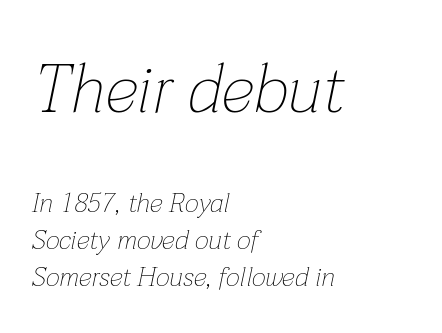
An italicized treatment has been applied to the whole sample. This rendering uses left alignment, leaving the right contour irregular. Bigger letters appear in the top chunk; the bottom chunk is reduced. The letters sit at their default tracking, neither squeezed nor spread.
